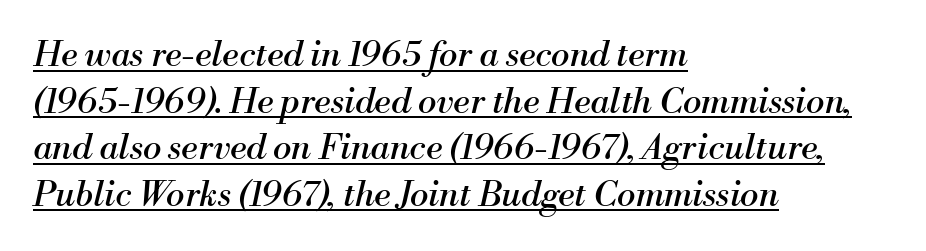
The image shows 35 px regular-weight serif type, italic (leaning right); set left-aligned, normal line spacing (1.33x), normal letter spacing, underlined; medium stroke contrast and a small x-height.
